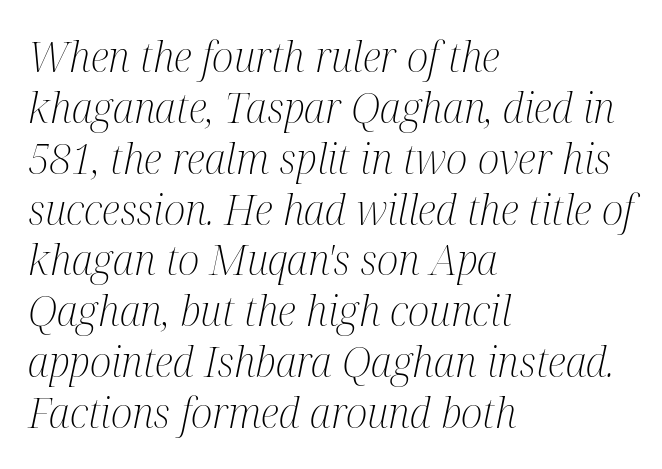
{"serif": "yes", "italic": "yes", "lean": "right", "slant_degrees": 12, "bold": "no", "weight": "light", "width": "condensed", "stroke_contrast": "medium", "x_height": "medium", "monospaced": "no", "underline": "no", "align": "left", "line_spacing_ratio": 1.24, "letter_spacing": "normal", "letter_spacing_em": 0.0, "glyph_px": 41}
